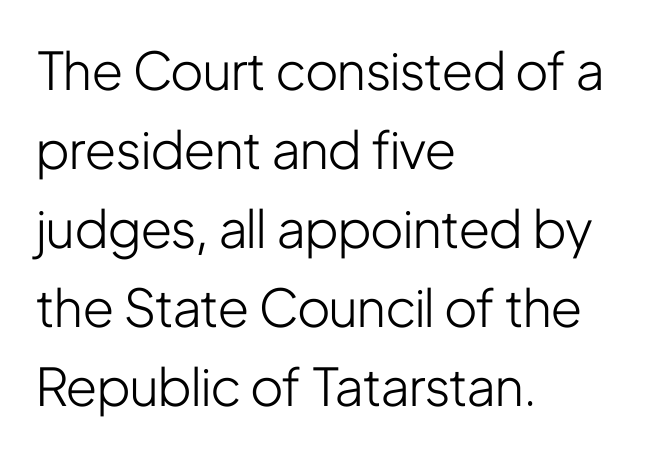
Q: Is the text bold? A: No.
Q: Is the text italic (slanted)? A: No, it is upright.
Q: Is the typeface a serif or a sans-serif typeface? A: Sans-serif.
Q: Is the text underlined? A: No.
Q: How is the paragraph aligned? A: Left-aligned.
Q: Is the spacing between letters normal or unusually wide? A: Normal.
Q: Is the spacing between lines tight, normal or loose? A: Normal.
Q: Width (condensed, normal, or wide)? A: Condensed.
Q: Stroke contrast? A: Low.
Q: x-height? A: Medium.
Q: Monospaced? A: No.
